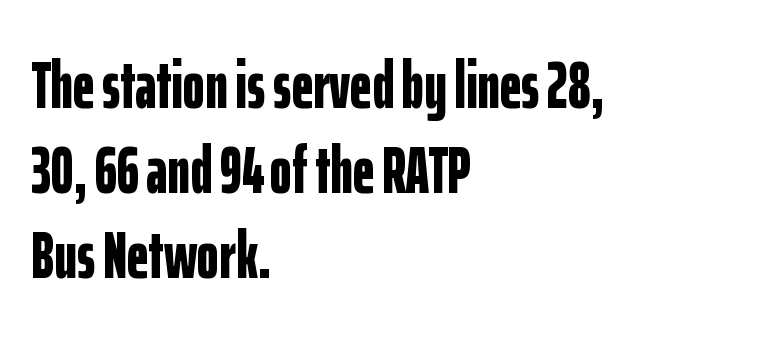
The image shows 67 px bold, condensed sans-serif type, upright; set left-aligned, normal line spacing (1.27x), normal letter spacing, not underlined; low stroke contrast and a medium x-height.
